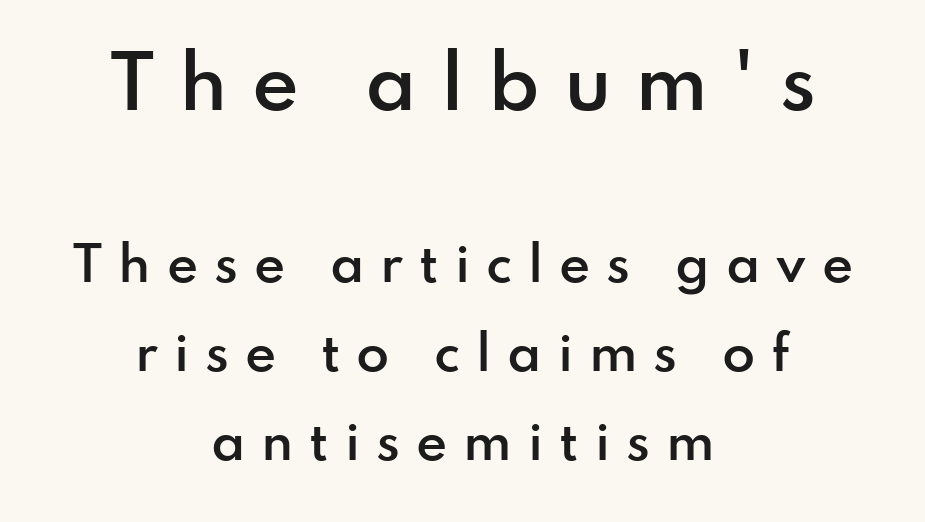
Loose tracking; the words dissolve into strings of separated letters. A clean baseline with only descenders dipping below it. Unlike a traditional serif, this face leaves its strokes unadorned. The axis of the letterforms is exactly vertical. This sample is center-justified, so both line endings float freely. The strokes are fattened partway — semibold, not bold.
